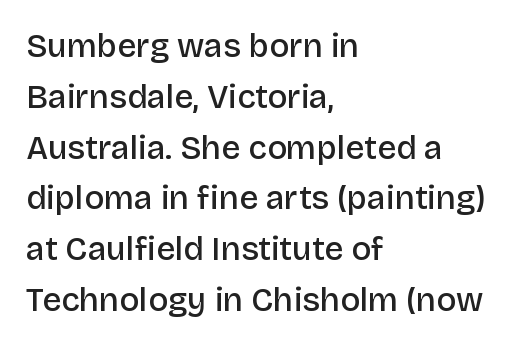
Q: Is the text bold? A: Semi-bold.
Q: Is the text italic (slanted)? A: No, it is upright.
Q: Is the typeface a serif or a sans-serif typeface? A: Sans-serif.
Q: Is the text underlined? A: No.
Q: How is the paragraph aligned? A: Left-aligned.
Q: Is the spacing between letters normal or unusually wide? A: Normal.
Q: Is the spacing between lines tight, normal or loose? A: Normal.
Q: Width (condensed, normal, or wide)? A: Normal.
Q: Stroke contrast? A: Low.
Q: x-height? A: Large.
Q: Monospaced? A: No.
